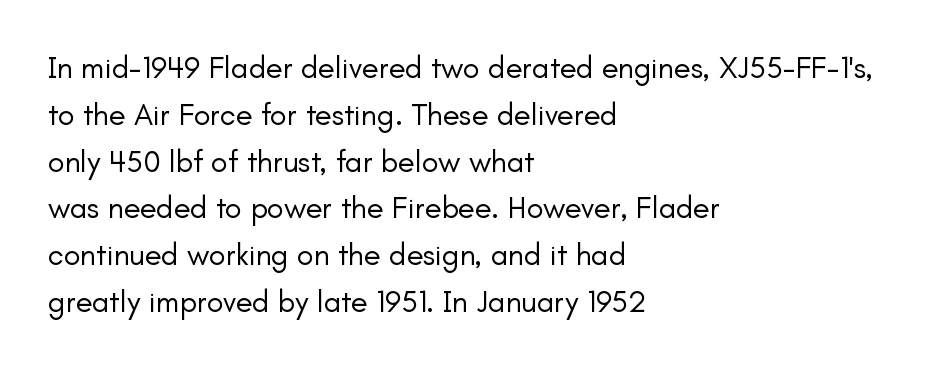
Q: Is the text bold? A: No.
Q: Is the text italic (slanted)? A: No, it is upright.
Q: Is the typeface a serif or a sans-serif typeface? A: Sans-serif.
Q: Is the text underlined? A: No.
Q: How is the paragraph aligned? A: Left-aligned.
Q: Is the spacing between letters normal or unusually wide? A: Normal.
Q: Is the spacing between lines tight, normal or loose? A: Normal.
Q: Width (condensed, normal, or wide)? A: Normal.
Q: Stroke contrast? A: Low.
Q: x-height? A: Small.
Q: Monospaced? A: No.
